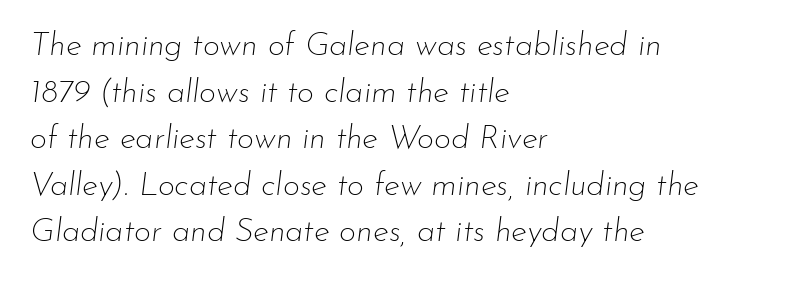
Q: Is the text bold? A: No.
Q: Is the text italic (slanted)? A: Yes, it leans right by about 7 degrees.
Q: Is the text underlined? A: No.
Q: How is the paragraph aligned? A: Left-aligned.
Q: Is the spacing between letters normal or unusually wide? A: Normal.
Q: Is the spacing between lines tight, normal or loose? A: Normal.
Q: Width (condensed, normal, or wide)? A: Normal.
Q: Stroke contrast? A: Low.
Q: x-height? A: Small.
Q: Monospaced? A: No.
